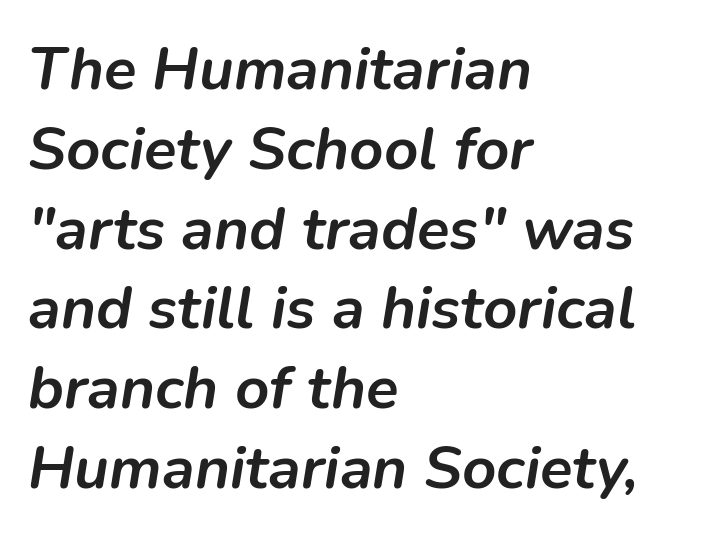
Spacing verdict: proportional, widths tailored to each character. Nothing unusual about the tracking: characters are spaced as the font intends. A normal amount of white space separates one row of letters from the next. In CSS terms this would be text-align: left. Caption: bold face, heavy strokes. If you drew a line through each stem, it would be angled.
